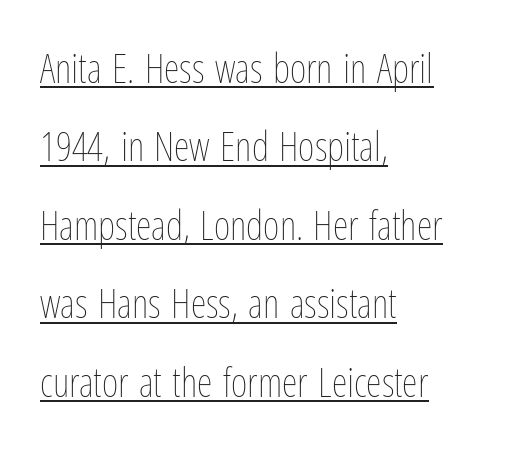
The specimen includes a rule beneath the text block's lines. Every row of glyphs begins at an identical x-position on the left. Unlike italic type, these characters show no tilt at all. The face used here is proportionally spaced, like ordinary book or web type.
